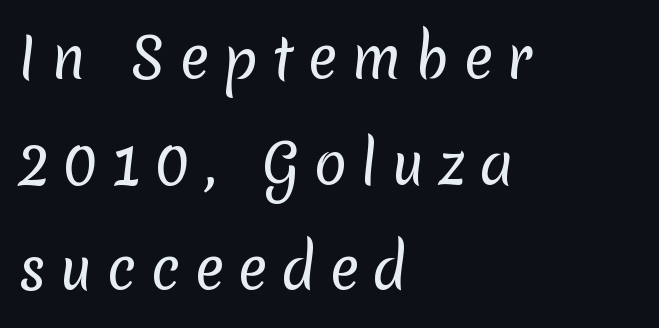
{"serif": "no", "bold": "no", "weight": "regular", "width": "normal", "stroke_contrast": "low", "x_height": "medium", "monospaced": "no", "underline": "no", "align": "left", "line_spacing": "loose", "line_spacing_ratio": 1.92, "letter_spacing": "wide", "letter_spacing_em": 0.25, "glyph_px": 55}
